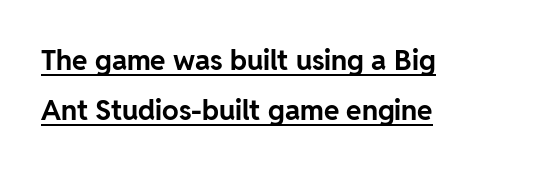
{"serif": "no", "italic": "no", "bold": "yes", "weight": "bold", "width": "normal", "stroke_contrast": "low", "x_height": "medium", "monospaced": "no", "underline": "yes", "align": "left", "line_spacing_ratio": 1.8, "letter_spacing": "normal", "letter_spacing_em": 0.0, "glyph_px": 28}
